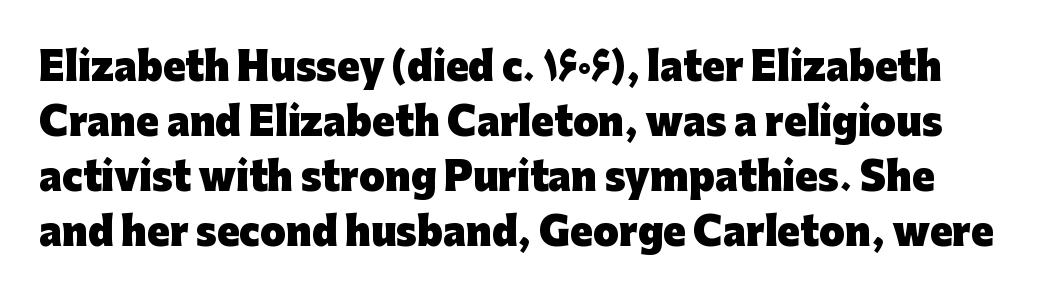
Letters rest on an invisible, unmarked baseline. These words are printed bold, with thick strokes throughout. How are the letters spaced? Ordinarily, with no added tracking. Style check: upright.
